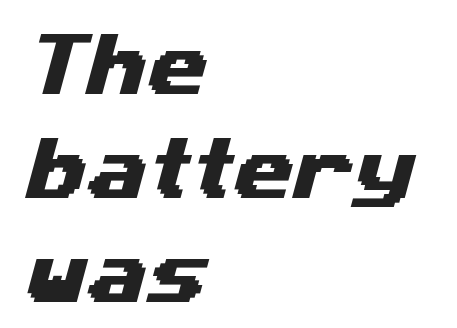
{"serif": "no", "width": "wide", "stroke_contrast": "medium", "x_height": "medium", "monospaced": "no", "underline": "no", "align": "left", "line_spacing": "normal", "line_spacing_ratio": 1.51, "letter_spacing": "normal", "letter_spacing_em": 0.0, "glyph_px": 69}
